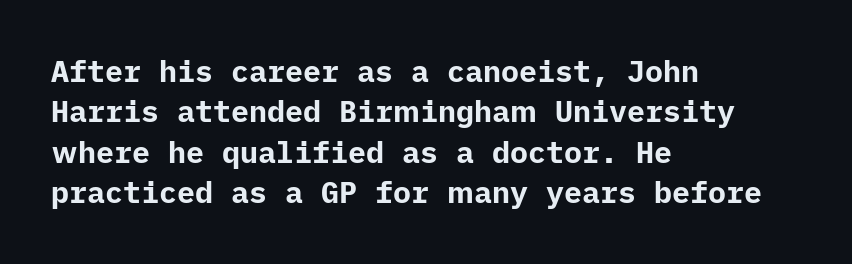
The image shows 30 px bold sans-serif type, upright; set left-aligned, normal line spacing (1.35x), normal letter spacing, not underlined; low stroke contrast and a medium x-height.
